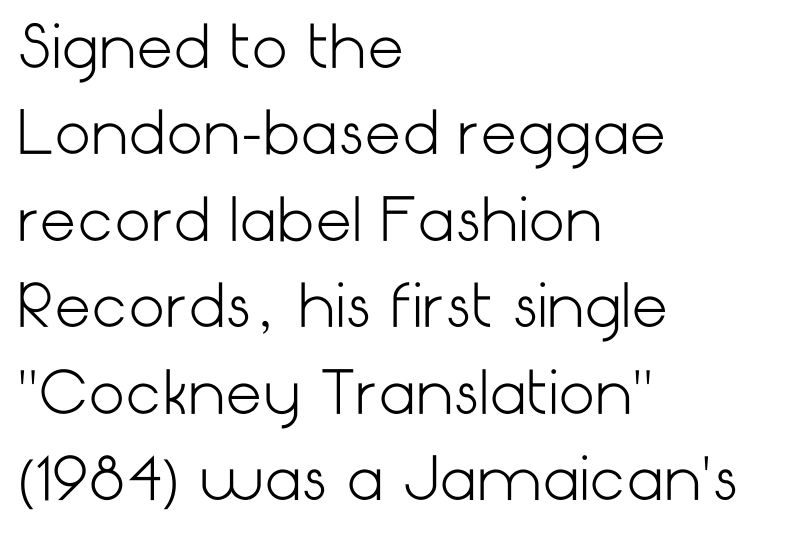
How are the letters spaced? Ordinarily, with no added tracking. Just letters on the line, the space beneath them empty. Classification — sans serif. A quiet, ordinary-to-light weight characterises the typeface.
